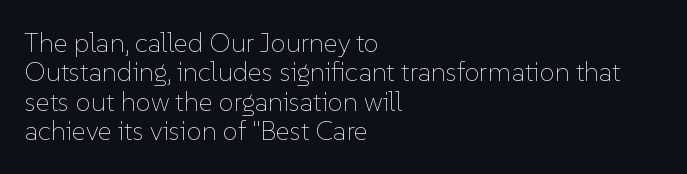
The image shows 27 px text type, upright; set left-aligned, tight line spacing (1.09x), normal letter spacing, not underlined.
